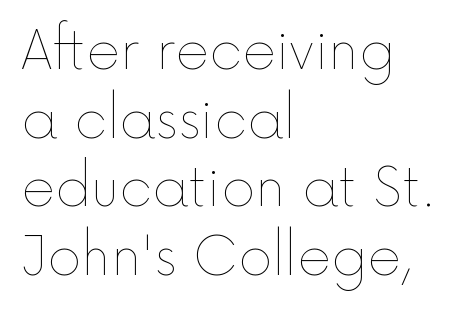
Q: Is the text bold? A: No.
Q: Is the text italic (slanted)? A: No, it is upright.
Q: Is the text underlined? A: No.
Q: How is the paragraph aligned? A: Left-aligned.
Q: Is the spacing between letters normal or unusually wide? A: Normal.
Q: Is the spacing between lines tight, normal or loose? A: Normal.
Q: Width (condensed, normal, or wide)? A: Normal.
Q: x-height? A: Medium.
Q: Monospaced? A: No.
